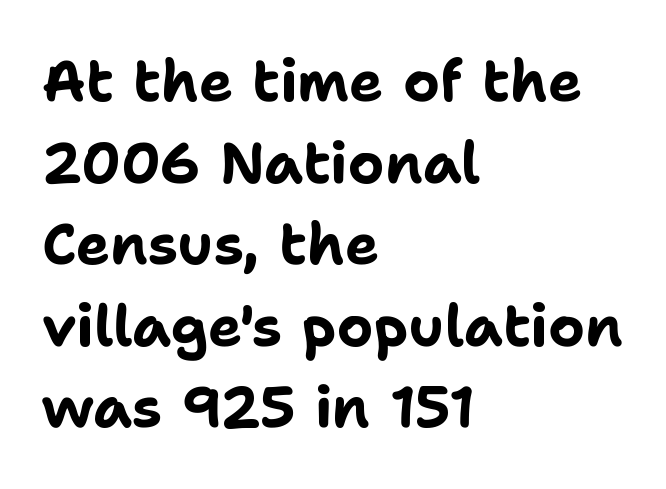
{"serif": "no", "italic": "no", "bold": "yes", "weight": "bold", "width": "normal", "stroke_contrast": "low", "x_height": "medium", "monospaced": "no", "underline": "no", "align": "left", "line_spacing": "normal", "line_spacing_ratio": 1.43, "letter_spacing": "normal", "letter_spacing_em": 0.0, "glyph_px": 57}
